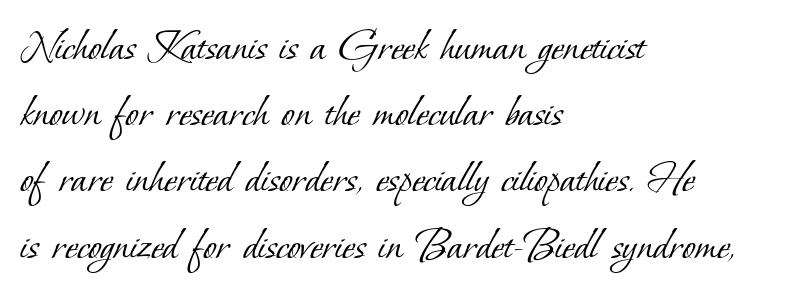
Q: Is the text bold? A: No.
Q: Is the typeface a serif or a sans-serif typeface? A: Serif.
Q: Is the text underlined? A: No.
Q: How is the paragraph aligned? A: Left-aligned.
Q: Is the spacing between letters normal or unusually wide? A: Normal.
Q: Is the spacing between lines tight, normal or loose? A: Normal.
Q: Width (condensed, normal, or wide)? A: Normal.
Q: Stroke contrast? A: Low.
Q: x-height? A: Small.
Q: Monospaced? A: No.
